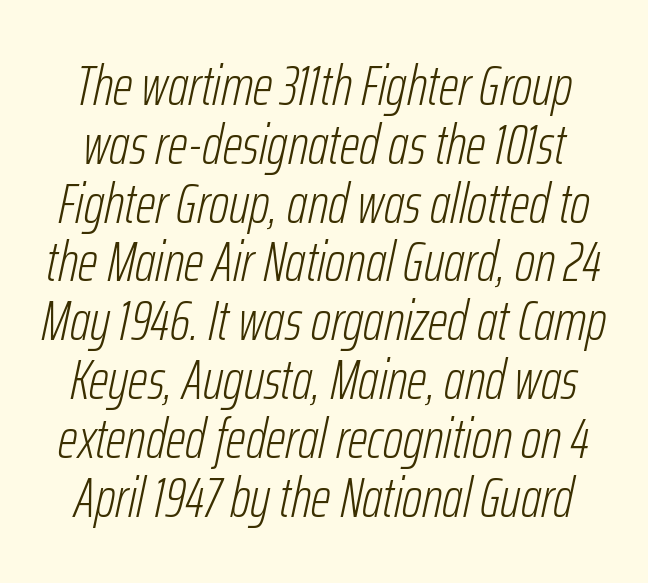
{"italic": "yes", "lean": "right", "slant_degrees": 12, "bold": "no", "weight": "light", "width": "condensed", "stroke_contrast": "low", "x_height": "medium", "monospaced": "no", "underline": "no", "line_spacing": "tight", "line_spacing_ratio": 1.05, "letter_spacing": "normal", "letter_spacing_em": 0.0, "glyph_px": 56}
